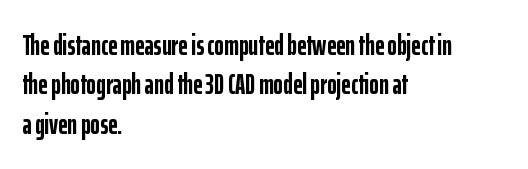
The image shows 29 px semibold, condensed sans-serif type, upright; set left-aligned, normal line spacing (1.36x), normal letter spacing, not underlined; low stroke contrast and a medium x-height.
